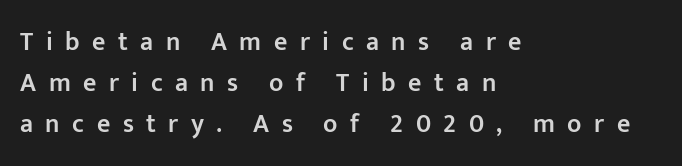
Q: Is the text bold? A: Semi-bold.
Q: Is the text italic (slanted)? A: No, it is upright.
Q: Is the text underlined? A: No.
Q: How is the paragraph aligned? A: Left-aligned.
Q: Is the spacing between letters normal or unusually wide? A: Unusually wide.
Q: Is the spacing between lines tight, normal or loose? A: Normal.
